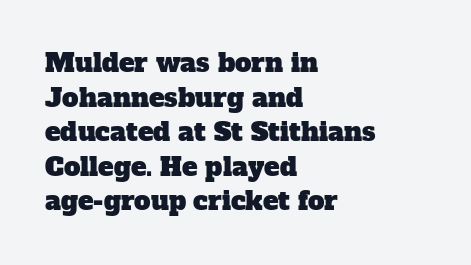
Vertically, the passage feels balanced, rows spaced as you'd expect. Unmarked baselines from the first word to the last. If you drew a ruler down the left edge, every line would touch it. The passage shown has conventional tracking throughout.
